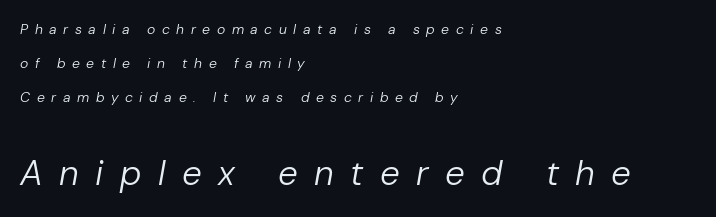
Q: Is the text bold? A: No.
Q: Is the text italic (slanted)? A: Yes, it leans right by about 10 degrees.
Q: Is the text underlined? A: No.
Q: How is the paragraph aligned? A: Left-aligned.
Q: Is the spacing between letters normal or unusually wide? A: Unusually wide.
Q: Is the spacing between lines tight, normal or loose? A: Loose.
Q: Which block of text is set in a larger size, the first (top) or the second (bottom)? A: The second (bottom) one.
Q: Width (condensed, normal, or wide)? A: Normal.
Q: Stroke contrast? A: Low.
Q: x-height? A: Medium.
Q: Monospaced? A: No.
